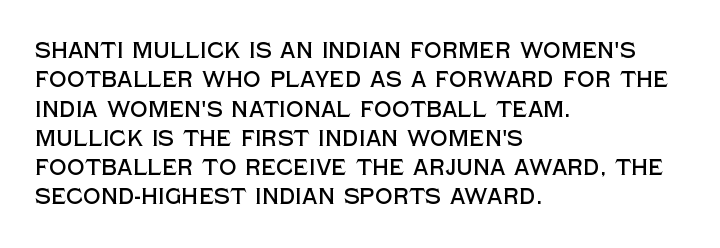
{"italic": "no", "underline": "no", "align": "left", "line_spacing": "normal", "line_spacing_ratio": 1.33, "letter_spacing": "normal", "letter_spacing_em": 0.0, "glyph_px": 22}
